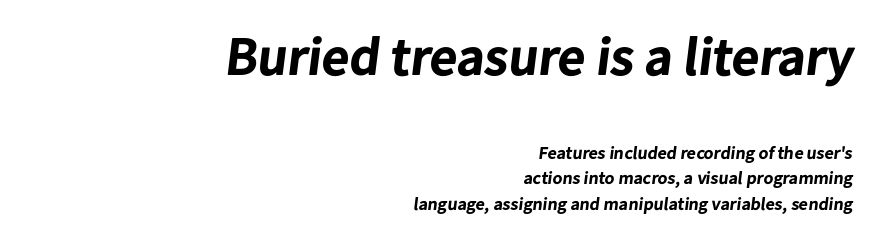
Stroke thickness is high; the sample reads as a true bold. What's the leading like? Ordinary, nothing unusual. The face used here is proportionally spaced, like ordinary book or web type. This rendering features lettering with no underline. Line endings align vertically; line beginnings do not.
